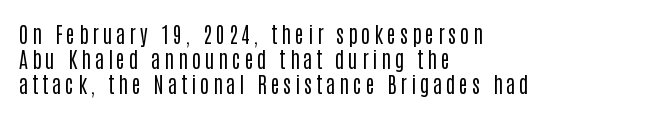
Q: Is the text bold? A: No.
Q: Is the text italic (slanted)? A: No, it is upright.
Q: Is the text underlined? A: No.
Q: How is the paragraph aligned? A: Left-aligned.
